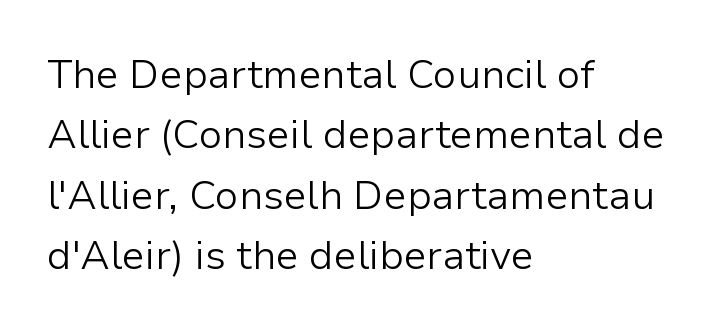
Q: Is the text bold? A: No.
Q: Is the text italic (slanted)? A: No, it is upright.
Q: Is the typeface a serif or a sans-serif typeface? A: Sans-serif.
Q: Is the text underlined? A: No.
Q: How is the paragraph aligned? A: Left-aligned.
Q: Is the spacing between letters normal or unusually wide? A: Normal.
Q: Is the spacing between lines tight, normal or loose? A: Normal.
Q: Width (condensed, normal, or wide)? A: Normal.
Q: Stroke contrast? A: Low.
Q: x-height? A: Medium.
Q: Monospaced? A: No.
